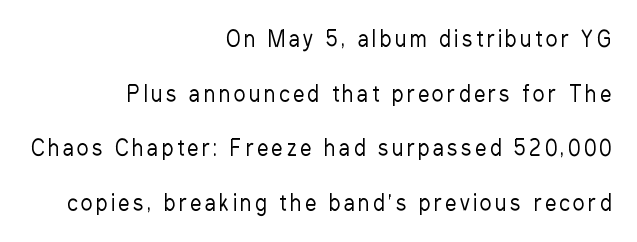
The text block is weighted toward the right margin, trailing off unevenly leftward. Leading: increased. Has an underline been added? It has not. Caption: face not bold, strokes unweighted. The font's upright variant was chosen for this text.
